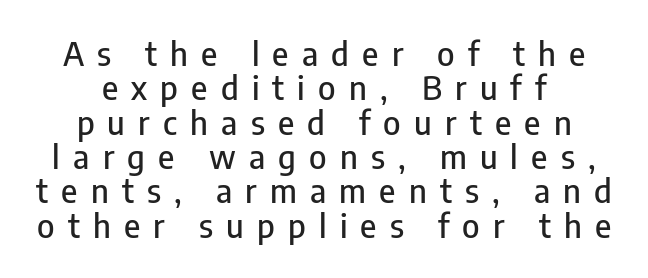
The image shows 33 px condensed sans-serif type, upright; set centered, tight line spacing (1.04x), unusually wide letter spacing (+0.4 em), not underlined; low stroke contrast and a medium x-height.
